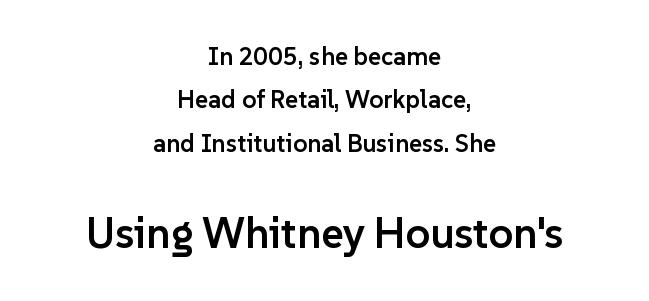
Spacing verdict: proportional, widths tailored to each character. A semibold gives these letters moderate extra thickness, short of bold. The axis of the letterforms is exactly vertical. The composition opens small and finishes big. The foot of each line stays bare and open.
